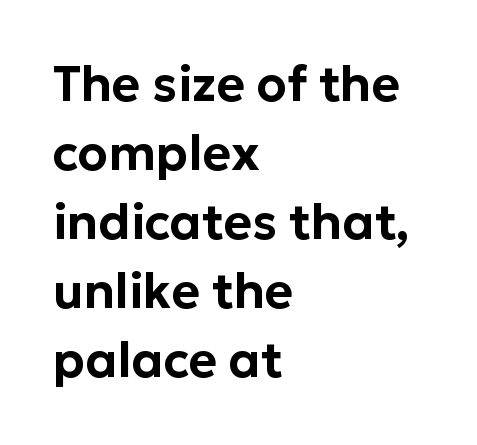
The paragraph shown leans on its left margin. Beneath every word, the page is bare. This is the regular roman posture of the typeface. Students, observe: this is what conventionally led text looks like. A typesetter would call this zero additional tracking.
